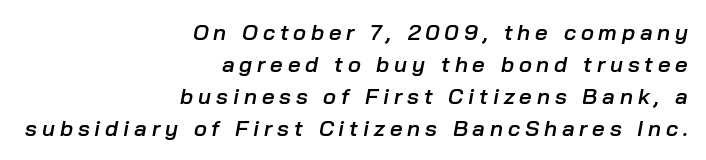
Q: Is the text bold? A: Semi-bold.
Q: Is the text italic (slanted)? A: Yes, it leans right by about 10 degrees.
Q: Is the text underlined? A: No.
Q: How is the paragraph aligned? A: Right-aligned.
Q: Is the spacing between letters normal or unusually wide? A: Unusually wide.
Q: Is the spacing between lines tight, normal or loose? A: Normal.
